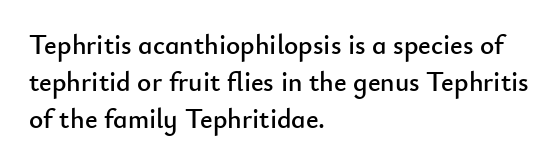
The image shows 27 px text type, upright; set left-aligned, normal line spacing (1.37x), normal letter spacing, not underlined.
